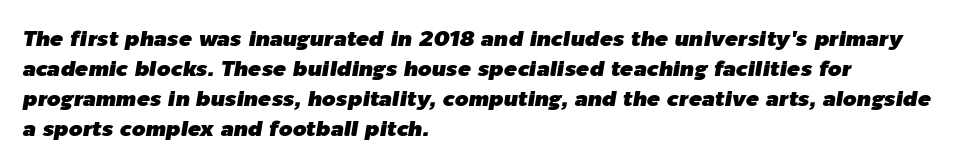
The image shows 22 px text type, italic (leaning right); set left-aligned, normal line spacing (1.36x), normal letter spacing, not underlined.
